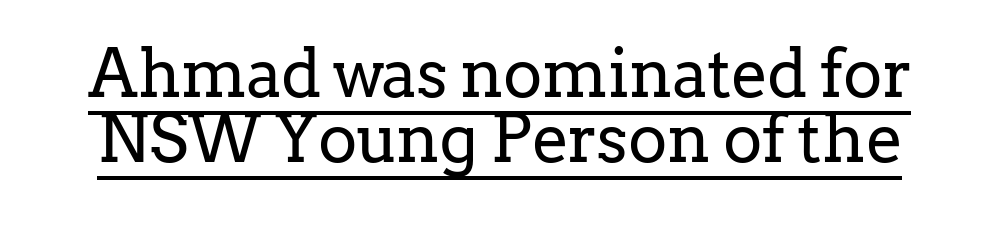
{"serif": "yes", "italic": "no", "bold": "no", "weight": "regular", "width": "normal", "stroke_contrast": "low", "x_height": "medium", "monospaced": "no", "underline": "yes", "line_spacing": "tight", "line_spacing_ratio": 0.99, "letter_spacing": "normal", "letter_spacing_em": 0.0, "glyph_px": 66}
